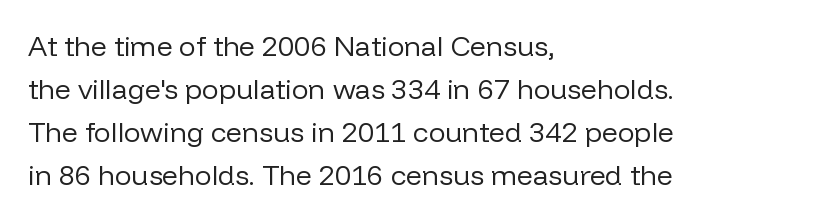
Is this a fixed-width face? No — the glyphs have proportional, varying widths. The specimen reads as upright at a glance. Notice how descenders clear the ascenders below comfortably — that's standard leading. The rendering anchors every line to the left-hand side. The letters look calm and open, with moderate or lighter stems. This rendering employs a face without finishing strokes, i.e., a sans-serif.
